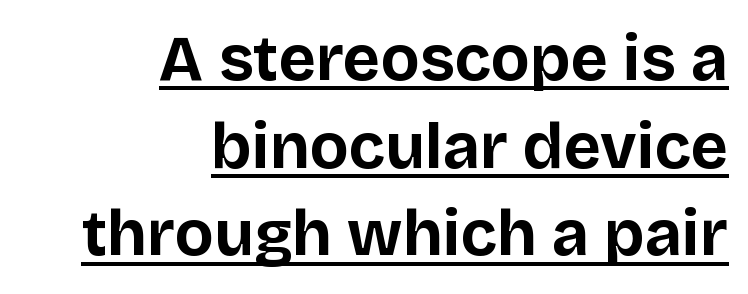
Q: Is the text bold? A: Yes.
Q: Is the text italic (slanted)? A: No, it is upright.
Q: Is the typeface a serif or a sans-serif typeface? A: Sans-serif.
Q: Is the text underlined? A: Yes.
Q: How is the paragraph aligned? A: Right-aligned.
Q: Is the spacing between letters normal or unusually wide? A: Normal.
Q: Is the spacing between lines tight, normal or loose? A: Normal.
Q: Width (condensed, normal, or wide)? A: Normal.
Q: Stroke contrast? A: Low.
Q: x-height? A: Large.
Q: Monospaced? A: No.
